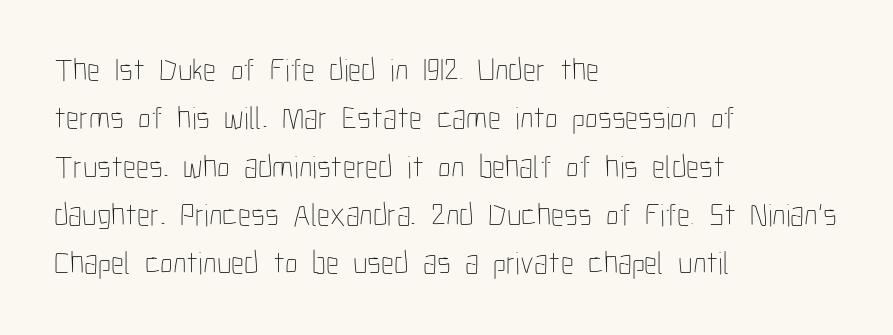
The image shows 32 px thin, condensed type, upright; set left-aligned, normal line spacing (1.51x), normal letter spacing, not underlined; low stroke contrast and a medium x-height.
